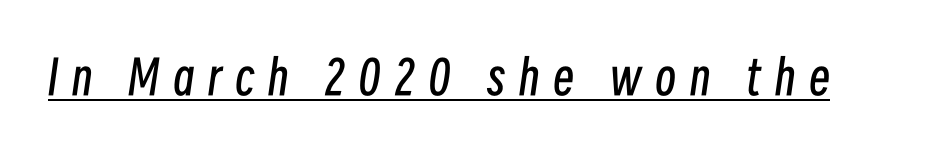
{"italic": "yes", "lean": "right", "slant_degrees": 8, "bold": "no", "weight": "regular", "width": "condensed", "stroke_contrast": "low", "x_height": "medium", "monospaced": "no", "underline": "yes", "letter_spacing": "wide", "letter_spacing_em": 0.29, "glyph_px": 47}
